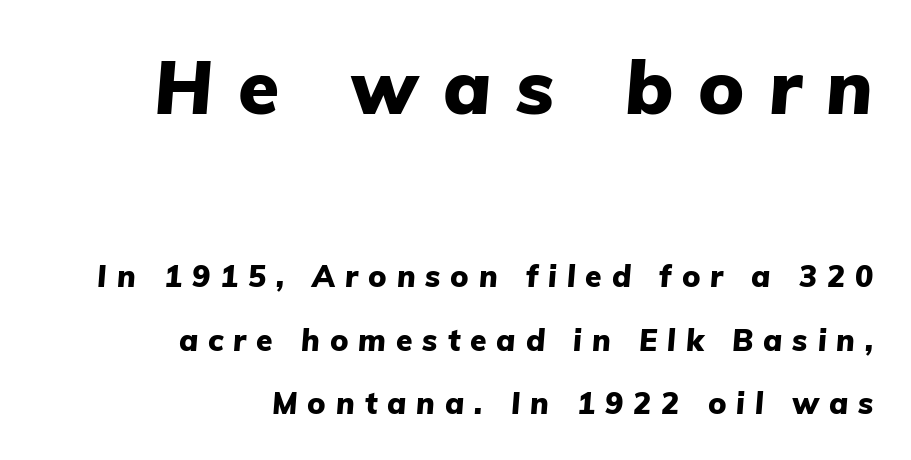
The image shows 75 px heavy type, italic (leaning right); set right-aligned, loose line spacing (2.11x), unusually wide letter spacing (+0.33 em), not underlined; the first (top) block is 2.5x larger; low stroke contrast and a medium x-height.
